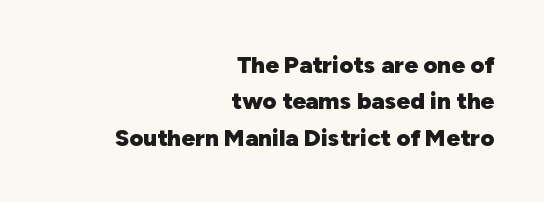
Q: Is the text bold? A: Yes.
Q: Is the text italic (slanted)? A: No, it is upright.
Q: Is the text underlined? A: No.
Q: How is the paragraph aligned? A: Right-aligned.
Q: Is the spacing between letters normal or unusually wide? A: Normal.
Q: Is the spacing between lines tight, normal or loose? A: Normal.
